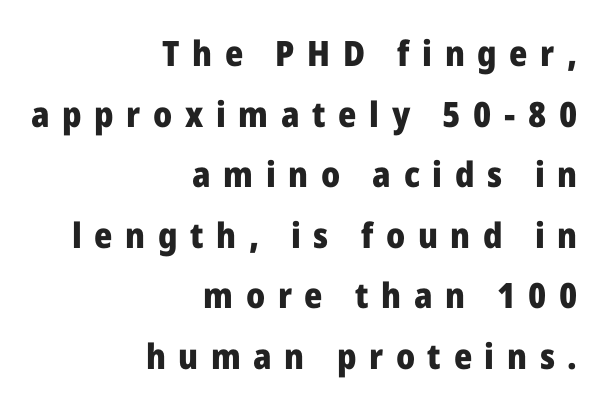
Horizontally, the lines are justified to the trailing edge only. No feet cap the strokes, marking this as sans-serif type. Set as a true bold cut, around the 700 mark. Decoration check: the copy has no underline. You could not count columns in this text — the font is proportionally spaced. These lines have a slow, spaced-out rhythm from letter to letter.
